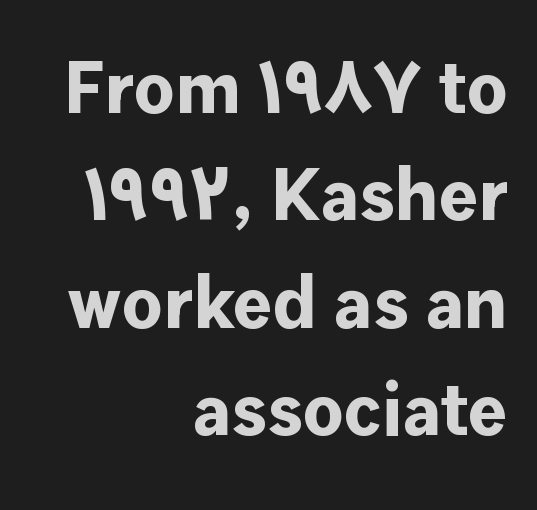
Emphasis by weight is at full strength: bold. Check under the words: just untouched page. Tall strokes in this sample are plumb rather than angled. Note the varied advance widths — an 'i' is clearly narrower than an 'm'.
